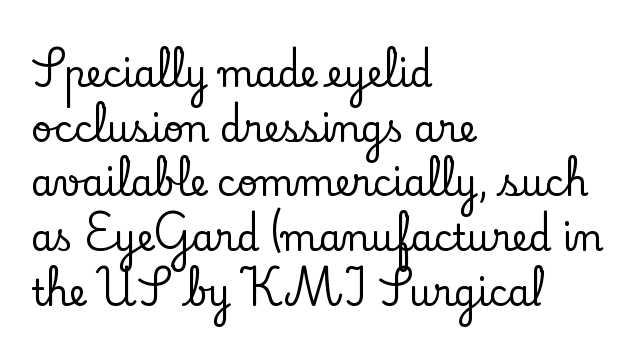
The image shows 36 px serif type, upright; set left-aligned, normal line spacing (1.52x), normal letter spacing, not underlined; low stroke contrast and a small x-height.
